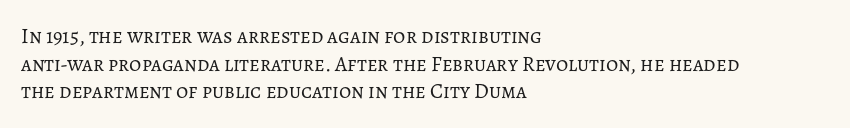
{"italic": "no", "bold": "no", "underline": "no", "align": "left", "line_spacing": "normal", "line_spacing_ratio": 1.32, "letter_spacing": "normal", "letter_spacing_em": 0.0, "glyph_px": 21}
